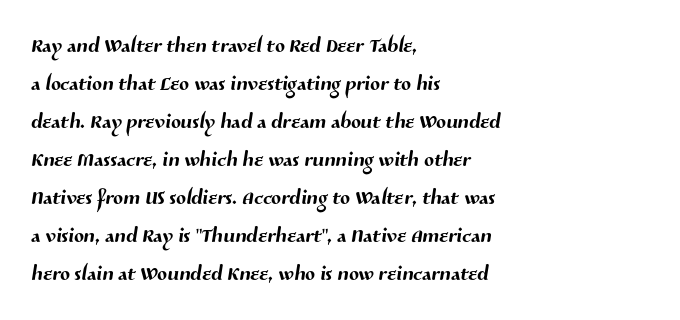
Q: Is the typeface a serif or a sans-serif typeface? A: Sans-serif.
Q: Is the text underlined? A: No.
Q: How is the paragraph aligned? A: Left-aligned.
Q: Is the spacing between letters normal or unusually wide? A: Normal.
Q: Is the spacing between lines tight, normal or loose? A: Normal.
Q: Width (condensed, normal, or wide)? A: Normal.
Q: Stroke contrast? A: Medium.
Q: x-height? A: Medium.
Q: Monospaced? A: No.
